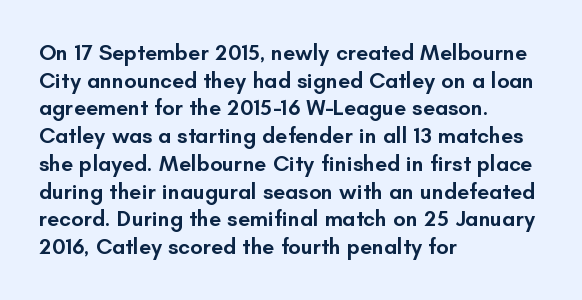
You can tell it's not italic because the verticals are truly vertical. Underlining? Definitely not there. Teacher's note: observe the even left margin — that is flush-left alignment. On the weight axis this lands at semibold, roughly 600.
